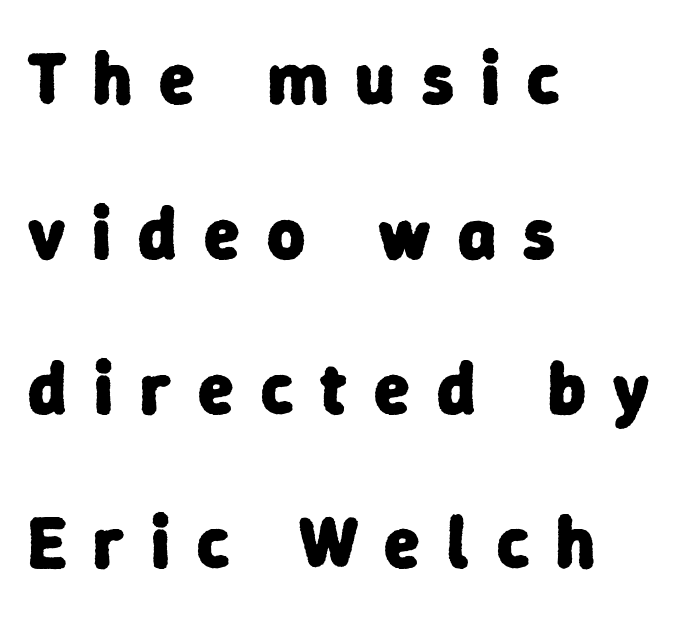
The image shows 73 px heavy sans-serif type; set left-aligned, loose line spacing (2.12x), unusually wide letter spacing (+0.37 em), not underlined; low stroke contrast and a medium x-height.
